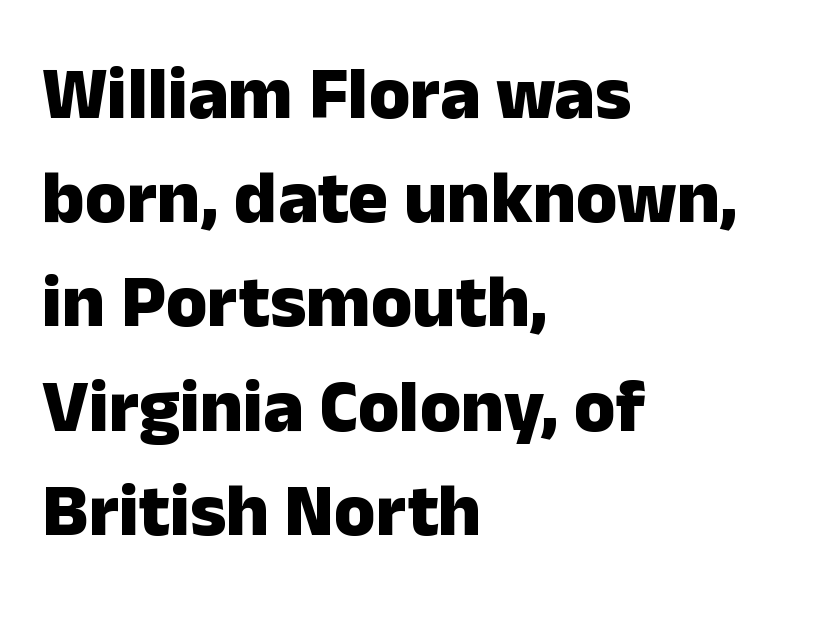
The image shows 75 px heavy sans-serif type, upright; set left-aligned, normal line spacing (1.39x), normal letter spacing, not underlined; low stroke contrast and a medium x-height.
